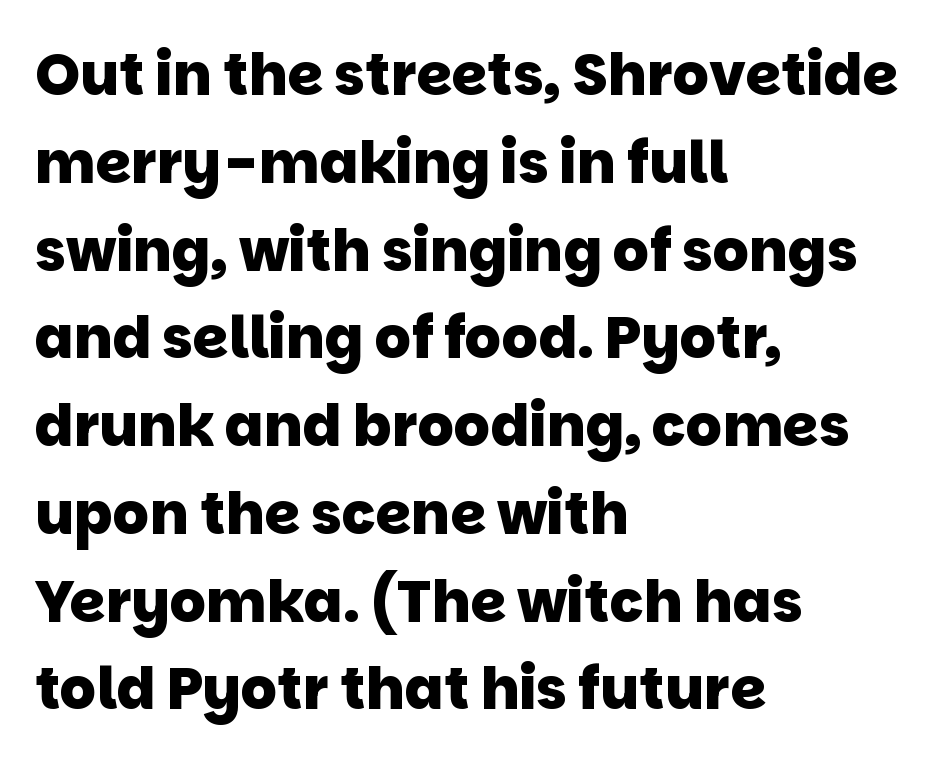
The image shows 57 px heavy sans-serif type; set left-aligned, normal line spacing (1.54x), normal letter spacing, not underlined; low stroke contrast and a large x-height.
